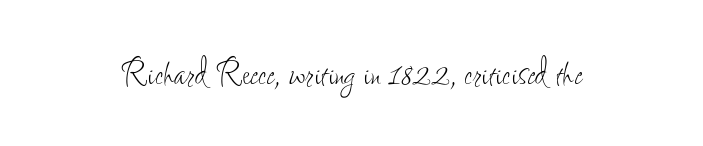
The characters are drawn with everyday or finer stroke widths. Type without underlining. Observe the ordinary spacing: letters are neighbours, not strangers. The letters advance in unequal steps, a hallmark of proportional type.
